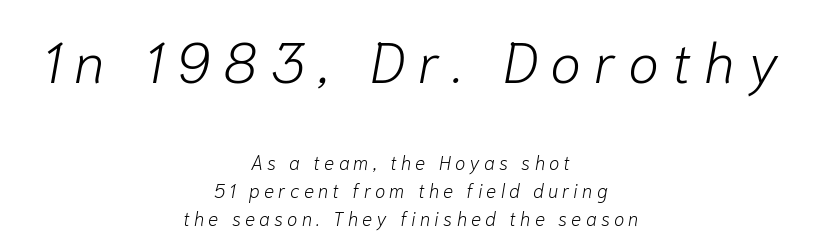
{"italic": "yes", "lean": "right", "slant_degrees": 10, "bold": "no", "weight": "light", "width": "normal", "stroke_contrast": "low", "x_height": "medium", "monospaced": "no", "underline": "no", "align": "center", "line_spacing": "normal", "line_spacing_ratio": 1.47, "letter_spacing": "wide", "letter_spacing_em": 0.22, "larger_block": "first", "size_ratio": 3.0, "glyph_px": 57}
